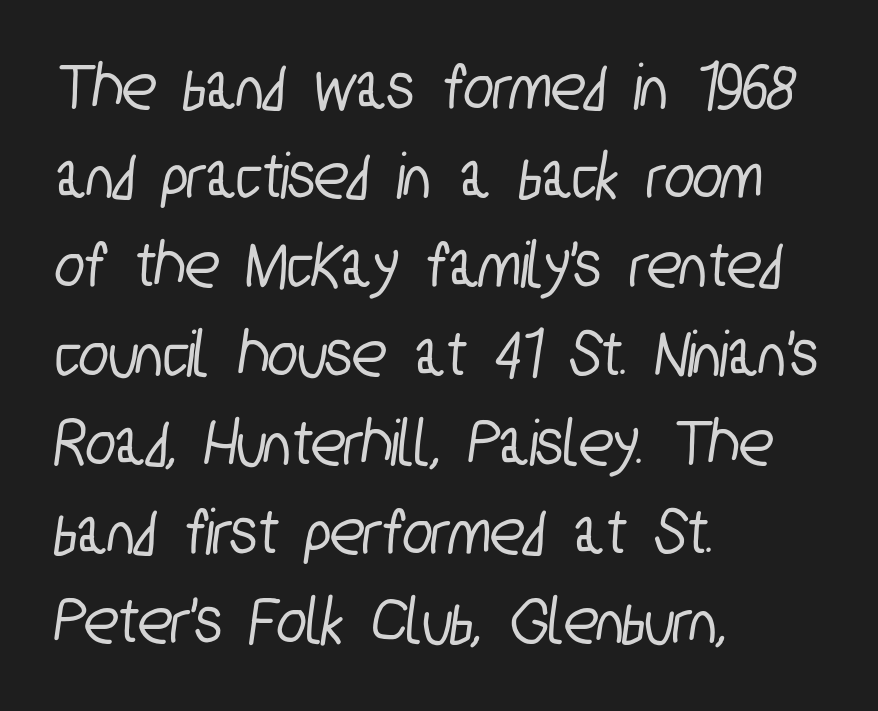
Inter-character spacing is left at the font's built-in metrics. Character widths vary here, with narrow letters taking less room than wide ones. If you measured baseline to baseline, you'd find a middling distance. The space beneath each line is pristine and unruled. The glyphs in this specimen are sans serif. Typeset ragged right — the left edge is the straight one.
